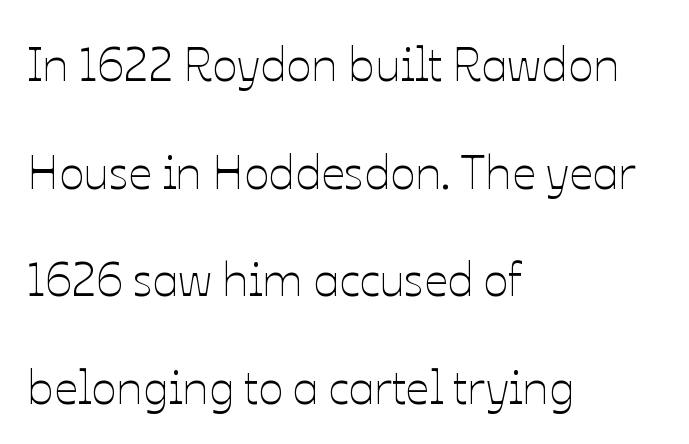
On a weight scale, this lands at 450 or below. A classic flush-left, rag-right setting is used for this passage. Decoration check: the copy has no underline. Posture: straight, roman, zero tilt. The horizontal fit of the characters is conventional and even. Spacing verdict: proportional, widths tailored to each character.
